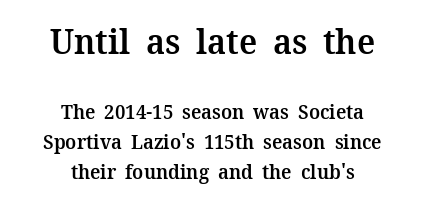
{"serif": "yes", "italic": "no", "bold": "semi", "weight": "semibold", "width": "normal", "stroke_contrast": "medium", "x_height": "medium", "monospaced": "no", "underline": "no", "align": "center", "line_spacing": "normal", "line_spacing_ratio": 1.5, "letter_spacing": "normal", "letter_spacing_em": 0.0, "larger_block": "first", "size_ratio": 1.75, "glyph_px": 35}
